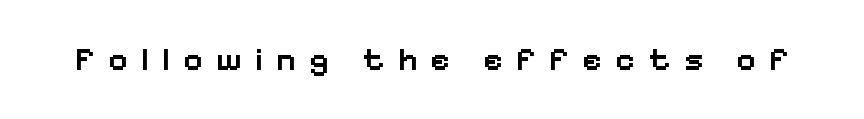
Any mark beneath the type? The region is blank. If you drew a line through each stem, it would be perfectly vertical. Short note: letters widely spaced. The rendering uses a semibold face; strokes are thickened but not to full bold. The type family on display is of the sans-serif kind.
